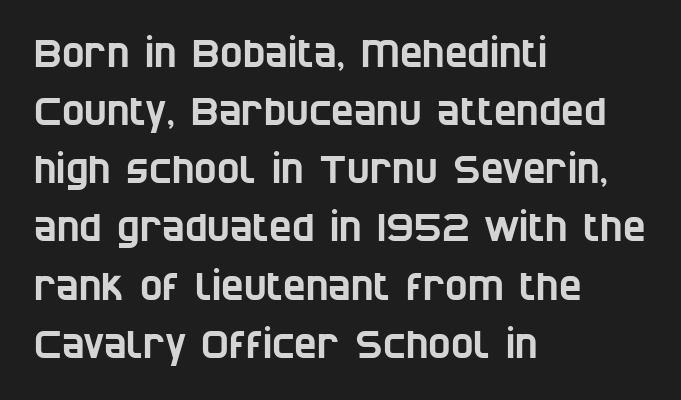
Words appear dense and cohesive because spacing is normal. The rendering uses natural spacing where letterforms have individual widths. Underlining? Definitely not there. Compared with a centered layout, this one pins lines to the left instead. The designer left line spacing at the default. Unlike a traditional serif, this face leaves its strokes unadorned.
